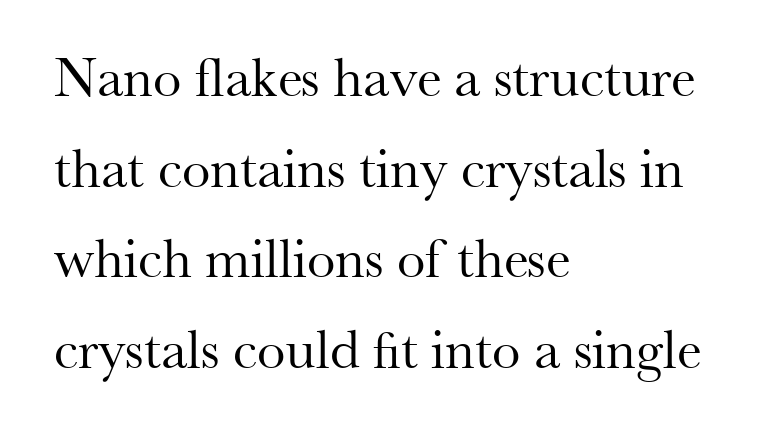
{"serif": "yes", "italic": "no", "bold": "no", "weight": "regular", "width": "normal", "stroke_contrast": "medium", "x_height": "small", "monospaced": "no", "underline": "no", "align": "left", "line_spacing": "normal", "line_spacing_ratio": 1.59, "letter_spacing": "normal", "letter_spacing_em": 0.0, "glyph_px": 57}
